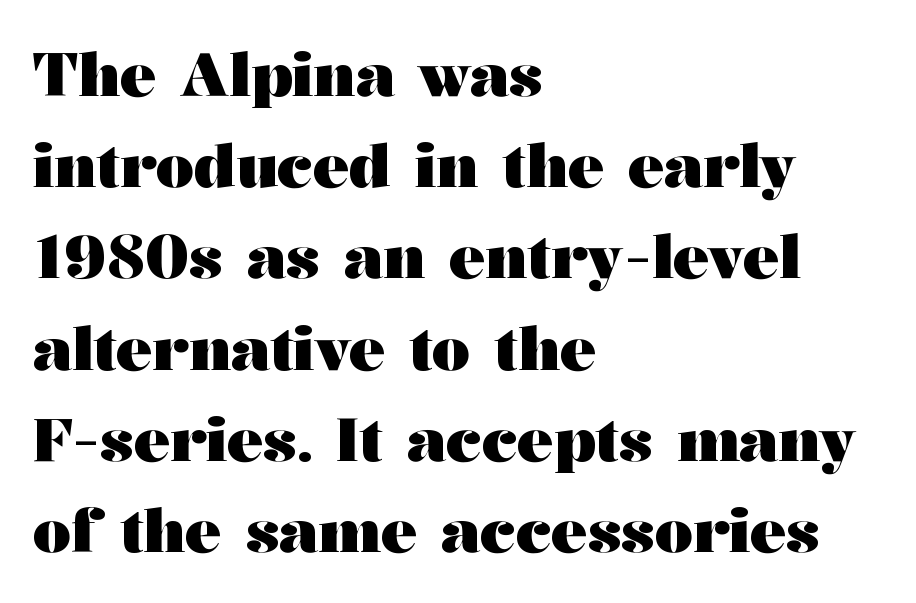
This block has exactly the height ordinary leading produces. Does the copy run flush right? No — it runs flush left. Note the varied advance widths — an 'i' is clearly narrower than an 'm'. This is heavy type, rendered in bold.
